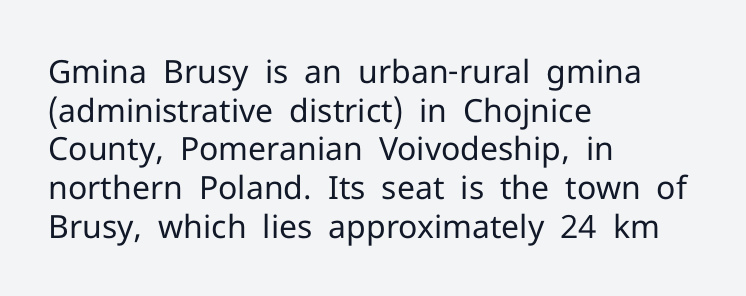
The image shows 32 px regular-weight sans-serif type, upright; set left-aligned, line spacing 1.21x, normal letter spacing, not underlined; low stroke contrast and a medium x-height.
